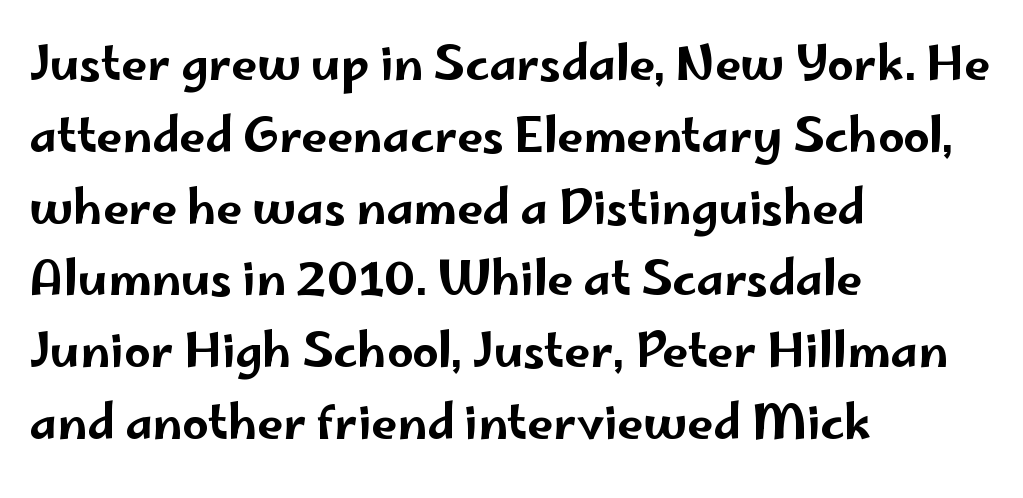
The image shows 46 px wide sans-serif type, upright; set left-aligned, normal line spacing (1.56x), normal letter spacing, not underlined; low stroke contrast and a small x-height.
